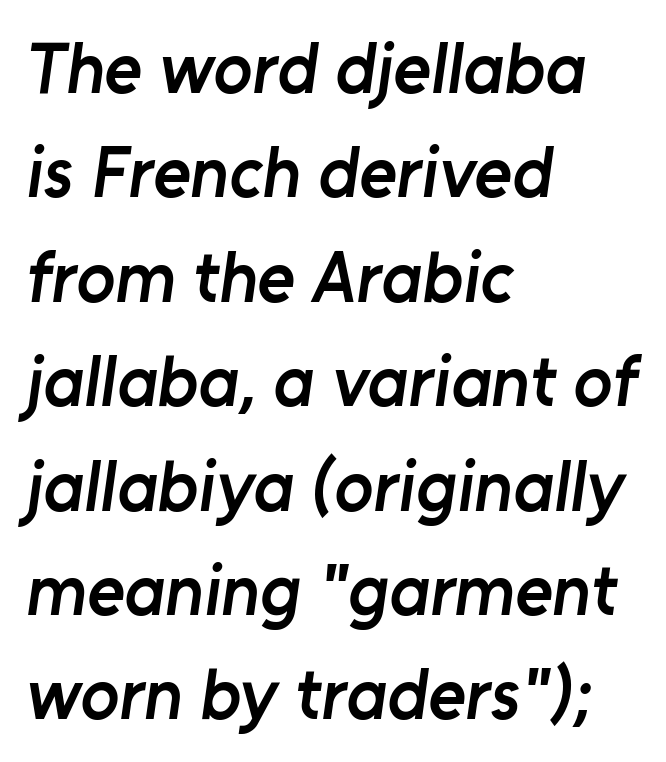
{"serif": "no", "bold": "semi", "weight": "semibold", "width": "normal", "stroke_contrast": "low", "x_height": "medium", "monospaced": "no", "underline": "no", "align": "left", "line_spacing": "normal", "line_spacing_ratio": 1.45, "letter_spacing": "normal", "letter_spacing_em": 0.0, "glyph_px": 72}
